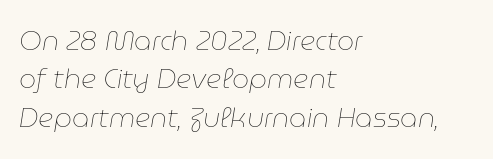
{"italic": "yes", "lean": "right", "slant_degrees": 9, "bold": "no", "underline": "no", "align": "left", "line_spacing": "normal", "line_spacing_ratio": 1.42, "letter_spacing": "normal", "letter_spacing_em": 0.0, "glyph_px": 27}
